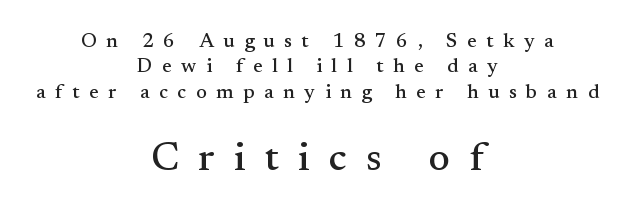
Q: Is the text italic (slanted)? A: No, it is upright.
Q: Is the typeface a serif or a sans-serif typeface? A: Serif.
Q: Is the text underlined? A: No.
Q: How is the paragraph aligned? A: Centered.
Q: Is the spacing between letters normal or unusually wide? A: Unusually wide.
Q: Is the spacing between lines tight, normal or loose? A: Normal.
Q: Which block of text is set in a larger size, the first (top) or the second (bottom)? A: The second (bottom) one.
Q: Width (condensed, normal, or wide)? A: Normal.
Q: Stroke contrast? A: Medium.
Q: x-height? A: Small.
Q: Monospaced? A: No.
